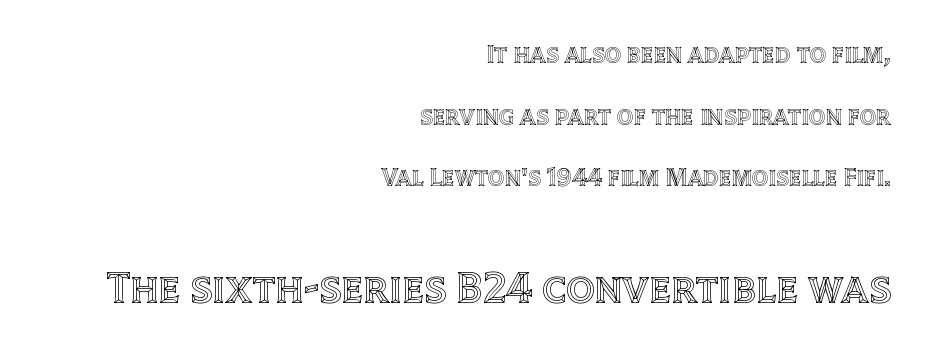
Vertical strokes here are truly vertical. Check under the words: just untouched page. Note the varied advance widths — an 'i' is clearly narrower than an 'm'. The line texture is even and compact thanks to regular tracking. One glance says open: line gaps are wider than usual.
